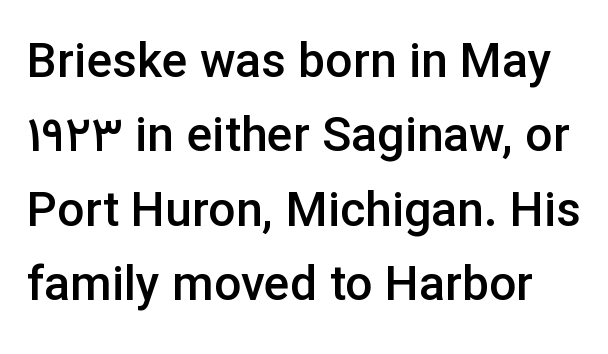
The image shows 48 px semibold sans-serif type, upright; set normal line spacing (1.55x), normal letter spacing, not underlined; low stroke contrast and a medium x-height.
